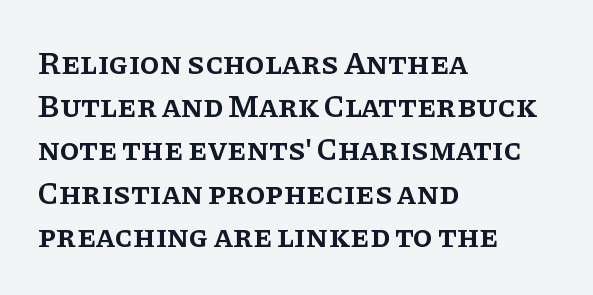
{"serif": "yes", "italic": "no", "bold": "semi", "weight": "semibold", "width": "normal", "stroke_contrast": "low", "x_height": "large", "monospaced": "no", "underline": "no", "align": "left", "line_spacing": "normal", "line_spacing_ratio": 1.35, "letter_spacing": "normal", "letter_spacing_em": 0.0, "glyph_px": 32}
